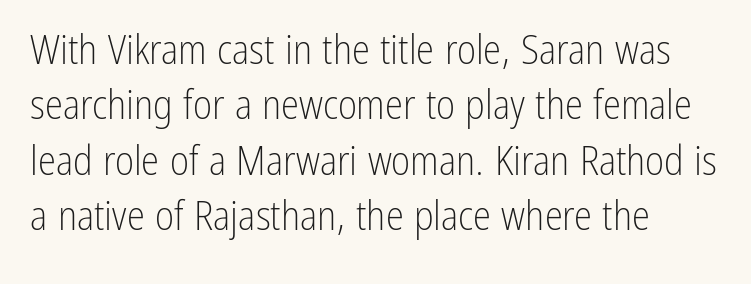
The face used here is proportionally spaced, like ordinary book or web type. The compositor pushed each line to the left boundary. Clear beneath every line of the passage. Honestly, the letter spacing is just normal — you wouldn't notice it.
